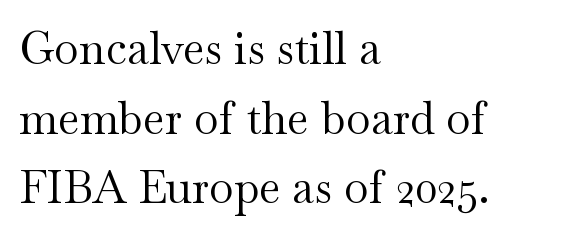
The image shows 45 px regular-weight, wide serif type, upright; set left-aligned, normal line spacing (1.55x), normal letter spacing, not underlined; medium stroke contrast and a small x-height.
